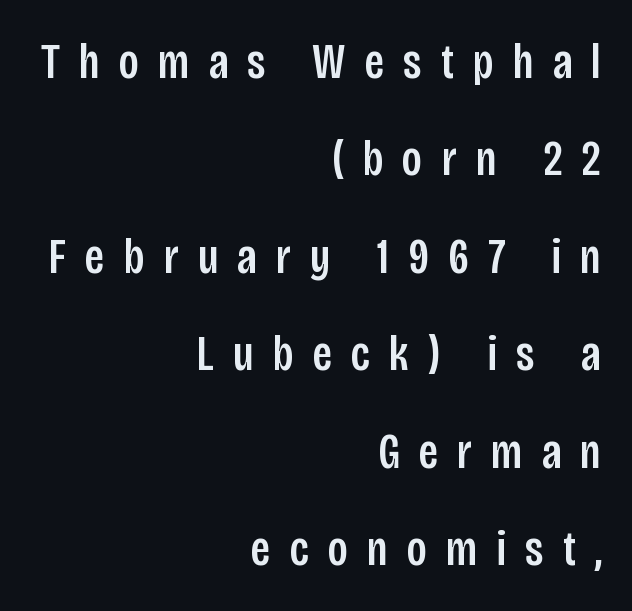
The space between consecutive lines is lavish. The lines are quadded right. Proportional: the letters do not fall into vertical columns. The strip under each line holds only bare page. Grotesque or geometric, the face here clearly has no serifs. Posture: straight, roman, zero tilt.
